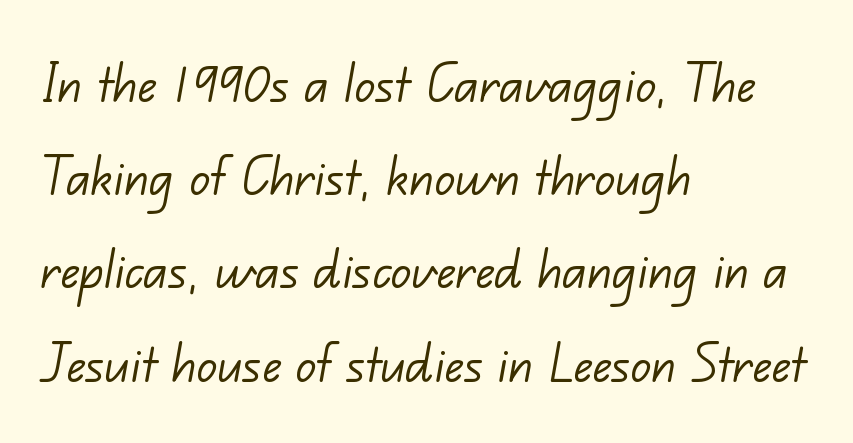
This sample has the flowing, uneven cadence of proportional lettering. This sample keeps an unexceptional amount of space between lines. Layout note: lines flush left. A light-to-regular cut is what we see here.
